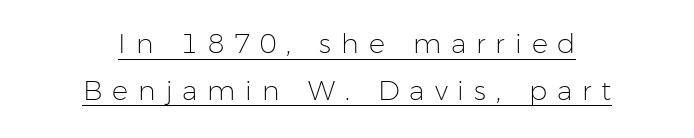
Q: Is the text bold? A: No.
Q: Is the text italic (slanted)? A: No, it is upright.
Q: Is the text underlined? A: Yes.
Q: How is the paragraph aligned? A: Centered.
Q: Is the spacing between letters normal or unusually wide? A: Unusually wide.
